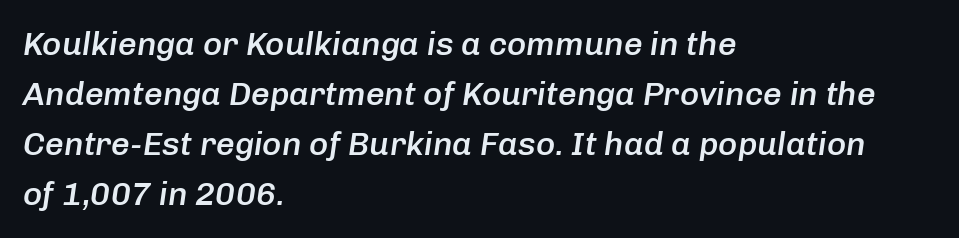
{"italic": "yes", "lean": "right", "slant_degrees": 8, "bold": "semi", "weight": "semibold", "width": "normal", "stroke_contrast": "low", "x_height": "medium", "monospaced": "no", "underline": "no", "align": "left", "line_spacing": "normal", "line_spacing_ratio": 1.52, "letter_spacing": "normal", "letter_spacing_em": 0.0, "glyph_px": 33}
